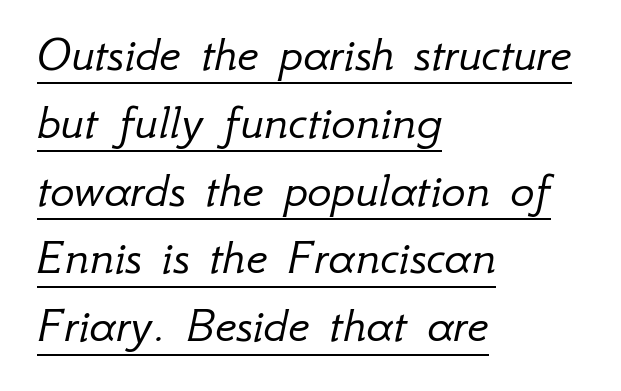
The image shows 51 px light type, italic (leaning right); set left-aligned, normal line spacing (1.33x), normal letter spacing, underlined; low stroke contrast and a small x-height.
